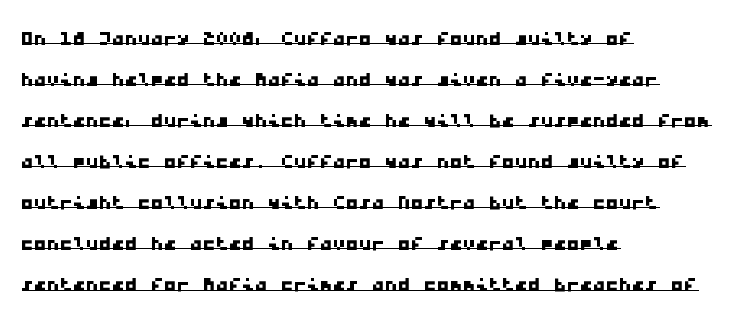
Q: Is the text underlined? A: Yes.
Q: How is the paragraph aligned? A: Left-aligned.
Q: Is the spacing between letters normal or unusually wide? A: Normal.
Q: Is the spacing between lines tight, normal or loose? A: Normal.
